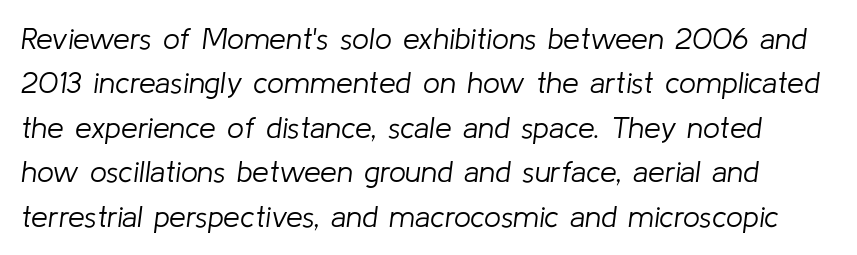
{"italic": "yes", "lean": "right", "slant_degrees": 8, "bold": "no", "weight": "light", "width": "normal", "stroke_contrast": "low", "x_height": "medium", "monospaced": "no", "underline": "no", "line_spacing": "normal", "line_spacing_ratio": 1.48, "letter_spacing": "normal", "letter_spacing_em": 0.0, "glyph_px": 30}
